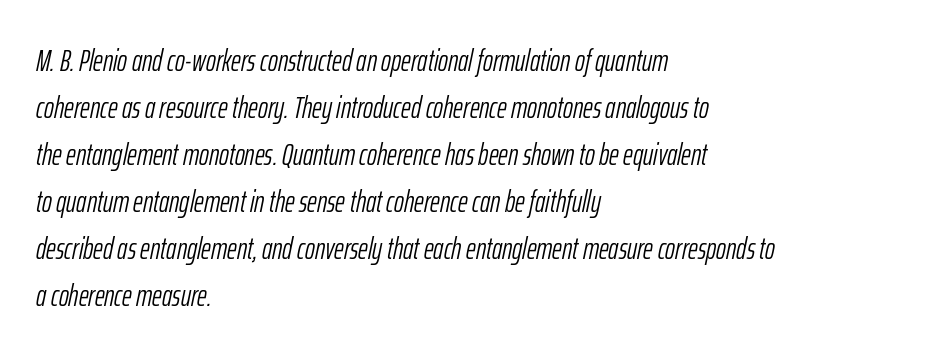
Q: Is the text bold? A: No.
Q: Is the text italic (slanted)? A: Yes, it leans right by about 12 degrees.
Q: Is the text underlined? A: No.
Q: How is the paragraph aligned? A: Left-aligned.
Q: Is the spacing between letters normal or unusually wide? A: Normal.
Q: Is the spacing between lines tight, normal or loose? A: Normal.
Q: Width (condensed, normal, or wide)? A: Condensed.
Q: Stroke contrast? A: Low.
Q: x-height? A: Medium.
Q: Monospaced? A: No.
